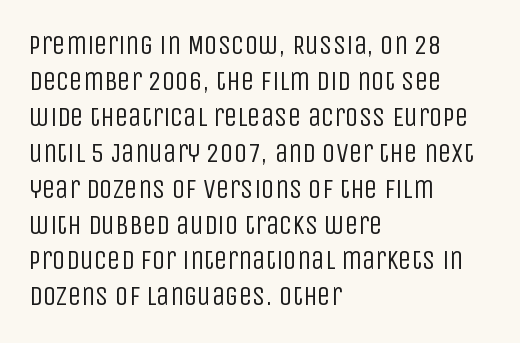
The image shows 27 px text type, upright; set left-aligned, normal line spacing (1.33x), normal letter spacing, not underlined.
